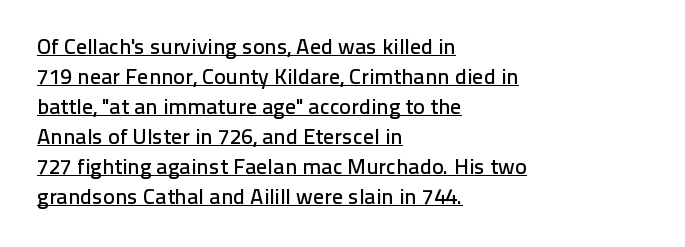
The image shows 22 px text type, upright; set left-aligned, normal line spacing (1.36x), normal letter spacing, underlined.
